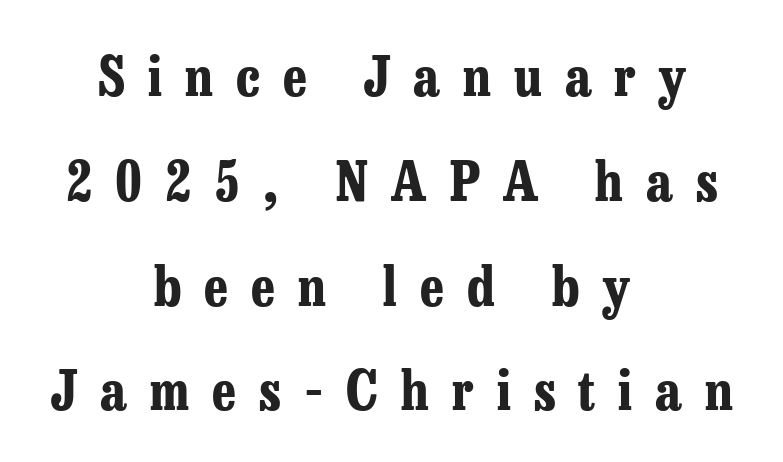
Q: Is the text bold? A: Yes.
Q: Is the text italic (slanted)? A: No, it is upright.
Q: Is the typeface a serif or a sans-serif typeface? A: Serif.
Q: Is the text underlined? A: No.
Q: How is the paragraph aligned? A: Centered.
Q: Is the spacing between letters normal or unusually wide? A: Unusually wide.
Q: Is the spacing between lines tight, normal or loose? A: Loose.
Q: Width (condensed, normal, or wide)? A: Condensed.
Q: Stroke contrast? A: Low.
Q: x-height? A: Medium.
Q: Monospaced? A: No.
